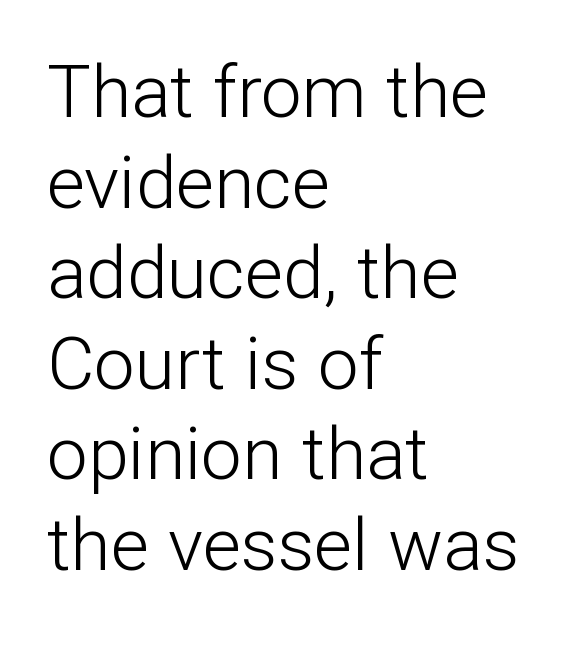
The image shows 73 px light sans-serif type, upright; set left-aligned, line spacing 1.24x, normal letter spacing, not underlined; low stroke contrast and a medium x-height.
